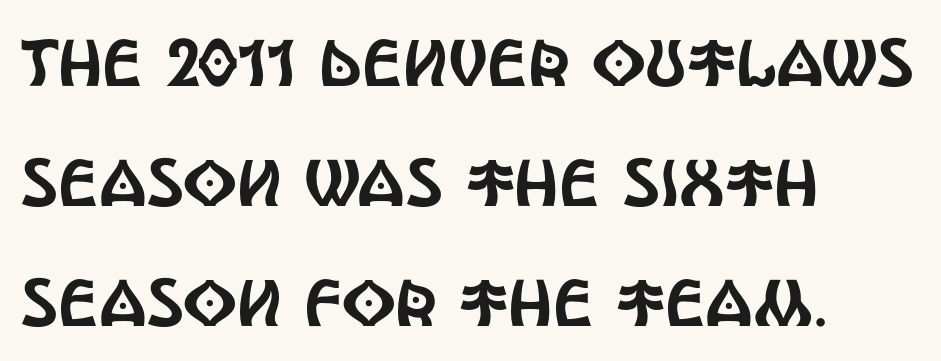
{"serif": "no", "italic": "no", "width": "condensed", "x_height": "large", "monospaced": "no", "underline": "no", "align": "left", "line_spacing_ratio": 1.82, "letter_spacing": "normal", "letter_spacing_em": 0.0, "glyph_px": 66}
